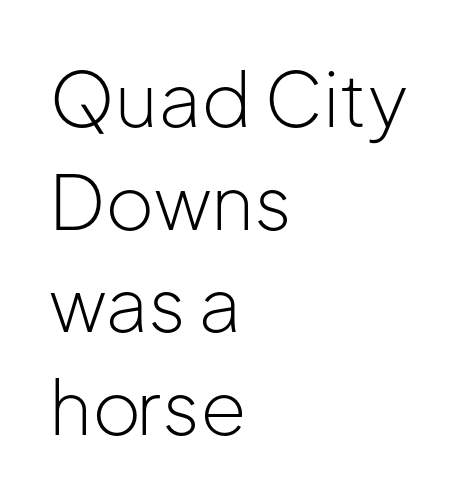
The image shows 75 px light sans-serif type, upright; set left-aligned, normal line spacing (1.37x), normal letter spacing, not underlined; low stroke contrast and a medium x-height.
